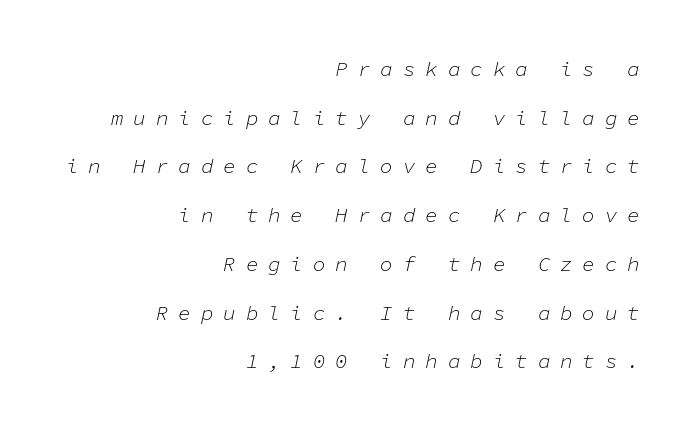
Q: Is the text bold? A: No.
Q: Is the text italic (slanted)? A: Yes, it leans right by about 11 degrees.
Q: Is the text underlined? A: No.
Q: How is the paragraph aligned? A: Right-aligned.
Q: Is the spacing between letters normal or unusually wide? A: Unusually wide.
Q: Is the spacing between lines tight, normal or loose? A: Loose.
